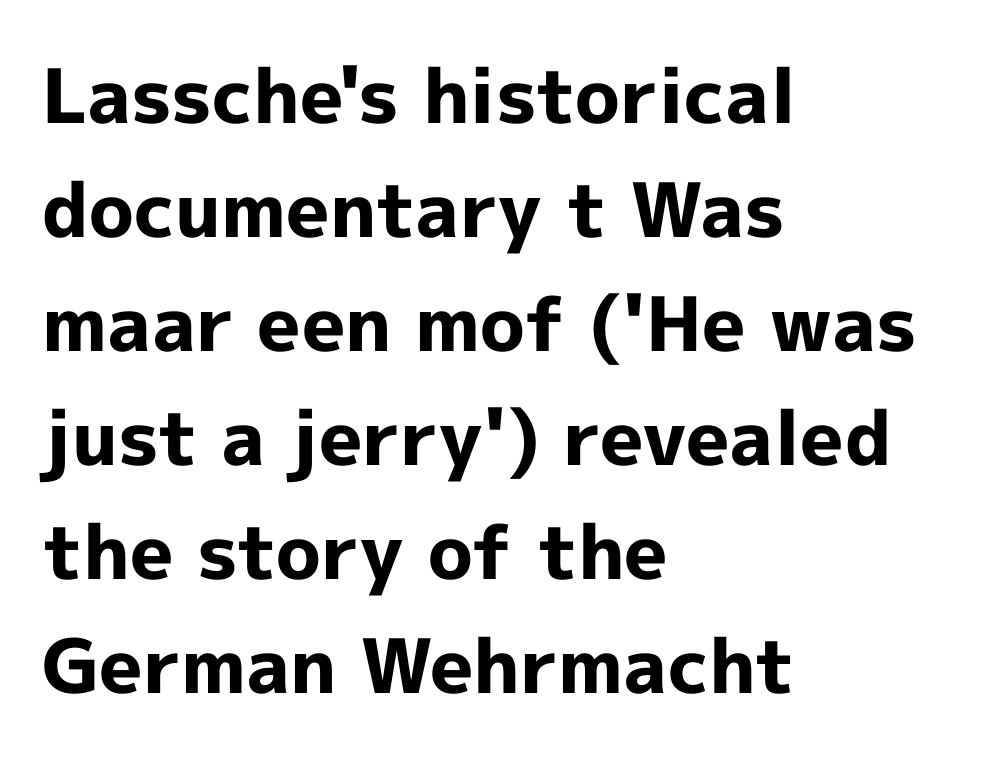
This rendering leaves character spacing at its baseline value. On the weight axis this lands at bold, roughly 700. This block has exactly the height ordinary leading produces. Looks like regular typesetting: each glyph gets only the width it needs.
